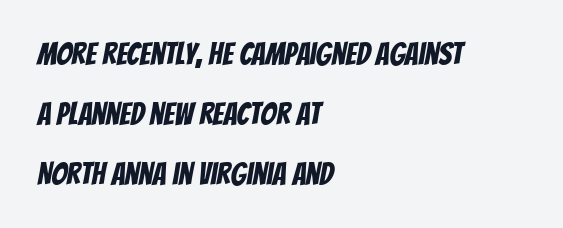
{"serif": "no", "width": "condensed", "stroke_contrast": "low", "x_height": "large", "monospaced": "no", "underline": "no", "align": "left", "line_spacing": "loose", "line_spacing_ratio": 1.93, "letter_spacing": "normal", "letter_spacing_em": 0.0, "glyph_px": 31}
